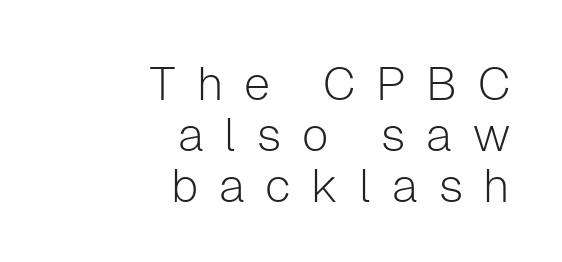
Q: Is the text bold? A: No.
Q: Is the text italic (slanted)? A: No, it is upright.
Q: Is the typeface a serif or a sans-serif typeface? A: Sans-serif.
Q: Is the text underlined? A: No.
Q: How is the paragraph aligned? A: Right-aligned.
Q: Is the spacing between letters normal or unusually wide? A: Unusually wide.
Q: Is the spacing between lines tight, normal or loose? A: Tight.
Q: Width (condensed, normal, or wide)? A: Normal.
Q: Stroke contrast? A: Low.
Q: x-height? A: Medium.
Q: Monospaced? A: No.
